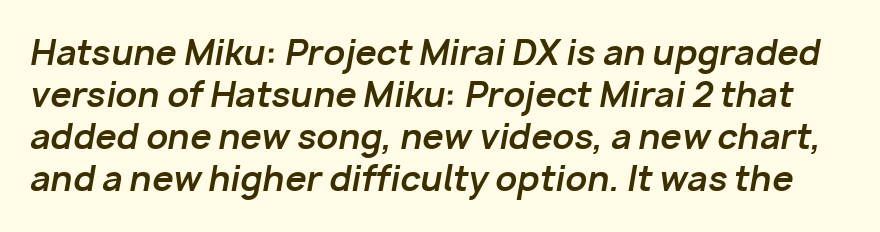
The image shows 34 px bold type, italic (leaning right); set line spacing 1.24x, normal letter spacing, not underlined; low stroke contrast and a medium x-height.
